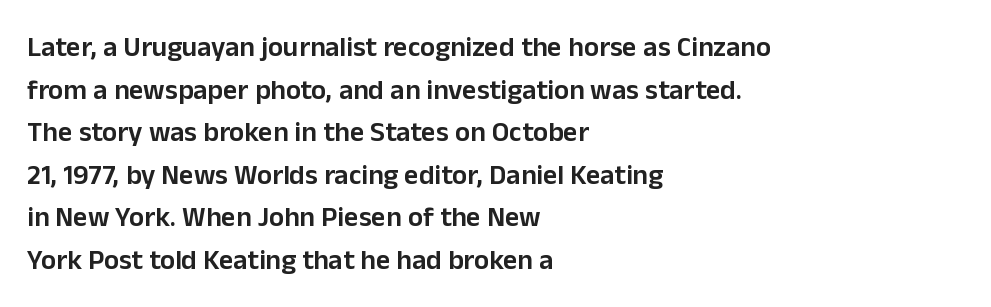
{"serif": "no", "italic": "no", "bold": "semi", "weight": "semibold", "width": "normal", "stroke_contrast": "low", "x_height": "medium", "monospaced": "no", "underline": "no", "align": "left", "line_spacing": "normal", "line_spacing_ratio": 1.52, "letter_spacing": "normal", "letter_spacing_em": 0.0, "glyph_px": 28}
